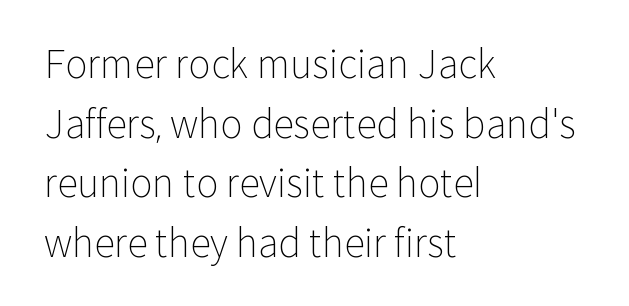
The face used here is proportionally spaced, like ordinary book or web type. The strokes are not fattened; the text isn't bold. The letterforms sit shoulder to shoulder at normal distance. Line beginnings align vertically; line endings do not. Italic: no, the glyphs are upright roman. Interline gaps are of average width in this sample.
